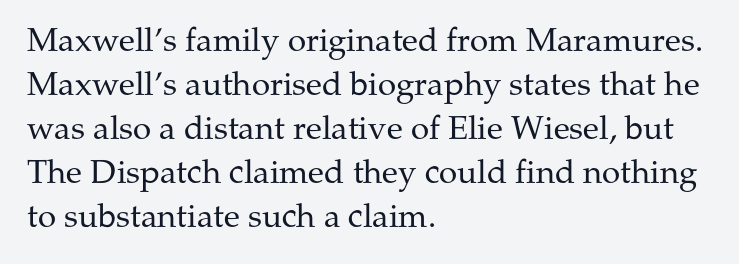
Q: Is the text bold? A: No.
Q: Is the text italic (slanted)? A: No, it is upright.
Q: Is the typeface a serif or a sans-serif typeface? A: Serif.
Q: Is the text underlined? A: No.
Q: How is the paragraph aligned? A: Left-aligned.
Q: Is the spacing between letters normal or unusually wide? A: Normal.
Q: Is the spacing between lines tight, normal or loose? A: Normal.
Q: Width (condensed, normal, or wide)? A: Normal.
Q: Stroke contrast? A: Medium.
Q: x-height? A: Medium.
Q: Monospaced? A: No.
